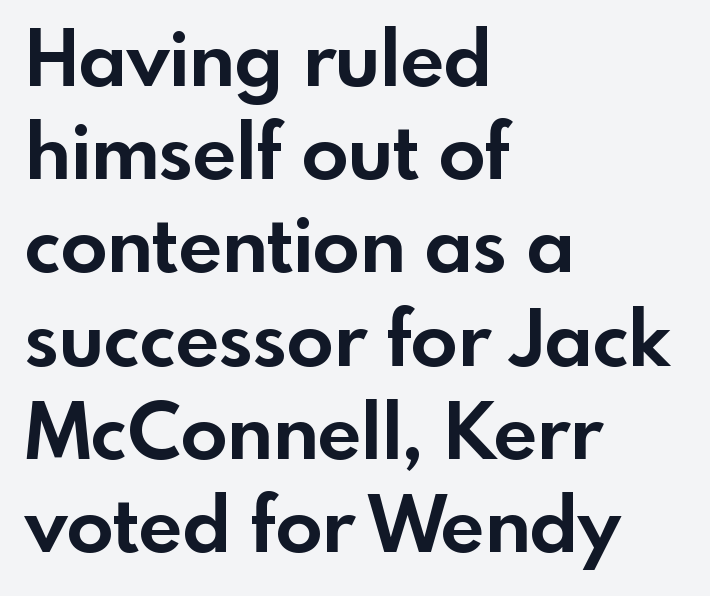
The image shows 77 px bold sans-serif type, upright; set left-aligned, line spacing 1.21x, normal letter spacing, not underlined; a small x-height.
